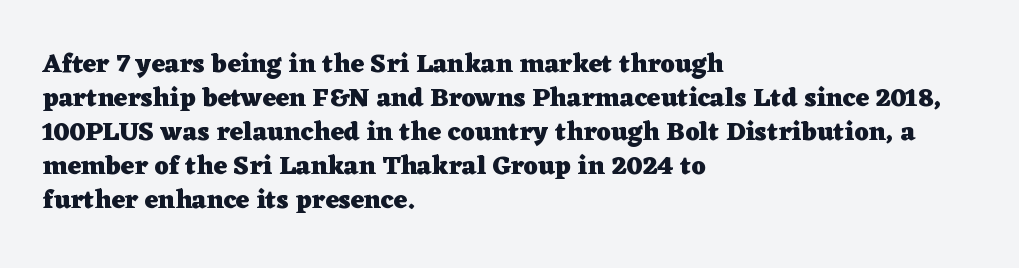
The image shows 26 px bold type, upright; set left-aligned, normal line spacing (1.31x), normal letter spacing, not underlined.
